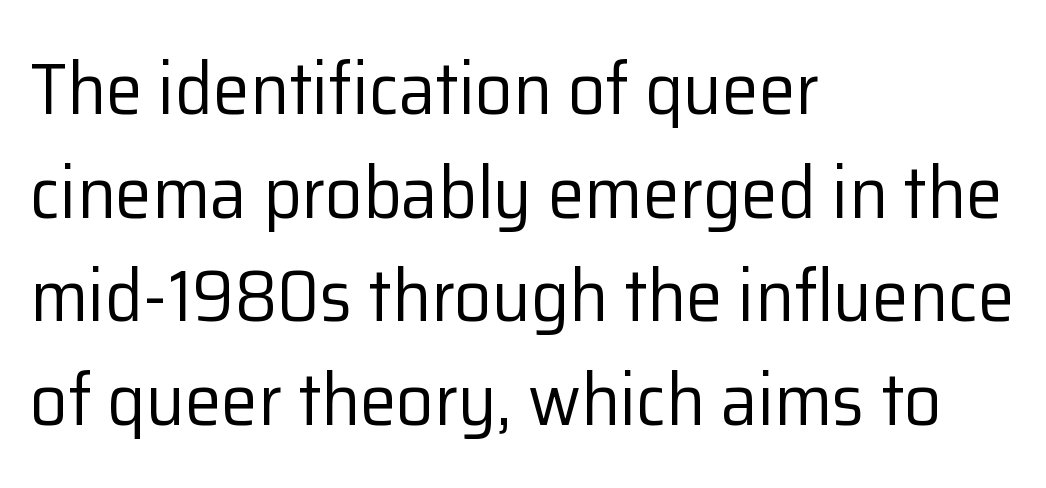
Italic? Not at all — the glyphs are vertical. The rendering anchors every line to the left-hand side. Letter spacing: default. Whoever set this chose a conventional vertical rhythm.
